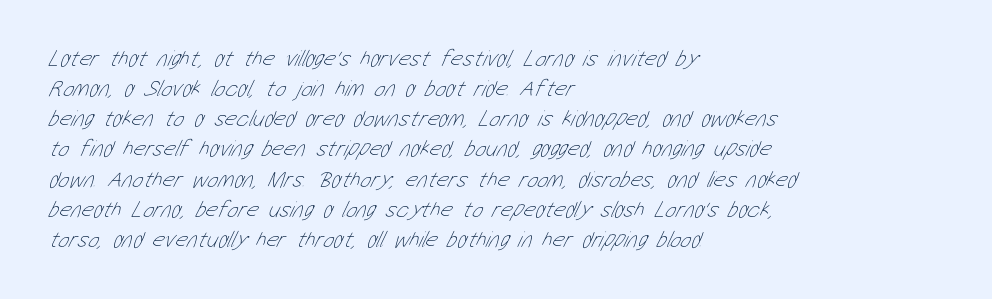
{"bold": "no", "underline": "no", "align": "left", "line_spacing": "normal", "line_spacing_ratio": 1.31, "letter_spacing": "normal", "letter_spacing_em": 0.0, "glyph_px": 23}
